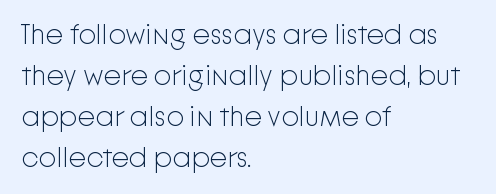
Words appear dense and cohesive because spacing is normal. Line beginnings align vertically; line endings do not. Baseline-to-baseline distance is the conventional proportion of letter height. Stroke thickness stays within the range of a standard reading face or lighter. The glyphs in this specimen are sans serif. The space beneath each line is pristine and unruled.
